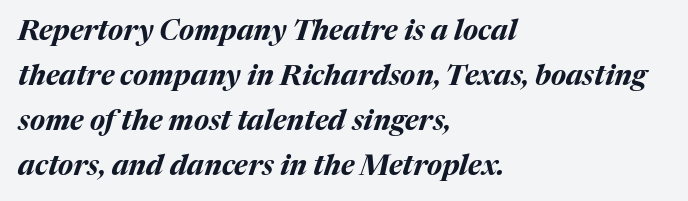
Q: Is the text bold? A: Yes.
Q: Is the text italic (slanted)? A: Yes, it leans right by about 17 degrees.
Q: Is the text underlined? A: No.
Q: How is the paragraph aligned? A: Left-aligned.
Q: Is the spacing between letters normal or unusually wide? A: Normal.
Q: Is the spacing between lines tight, normal or loose? A: Normal.
Q: Width (condensed, normal, or wide)? A: Normal.
Q: Stroke contrast? A: Medium.
Q: x-height? A: Medium.
Q: Monospaced? A: No.
